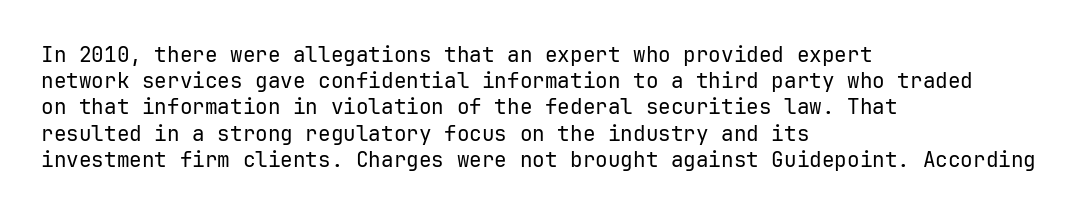
The image shows 21 px text type, upright; set left-aligned, normal line spacing (1.25x), normal letter spacing, not underlined.
